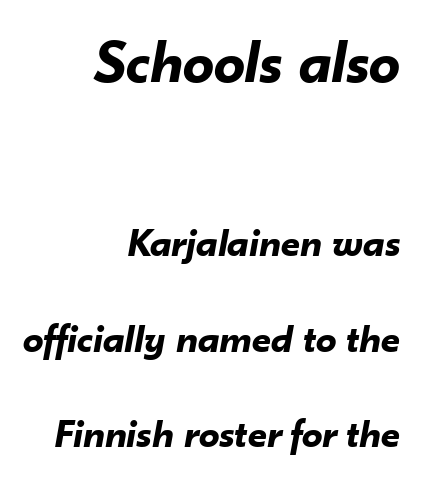
{"italic": "yes", "lean": "right", "slant_degrees": 10, "bold": "yes", "weight": "bold", "width": "normal", "stroke_contrast": "low", "x_height": "small", "monospaced": "no", "underline": "no", "align": "right", "line_spacing": "loose", "line_spacing_ratio": 2.33, "letter_spacing": "normal", "letter_spacing_em": 0.0, "larger_block": "first", "size_ratio": 1.51, "glyph_px": 62}
